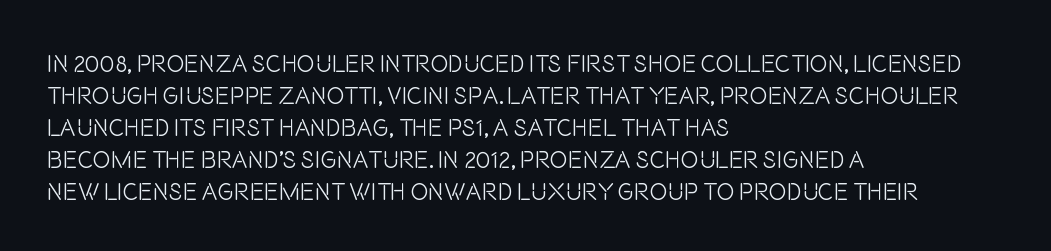
{"italic": "no", "bold": "no", "underline": "no", "align": "left", "line_spacing": "normal", "line_spacing_ratio": 1.33, "letter_spacing": "normal", "letter_spacing_em": 0.0, "glyph_px": 24}
